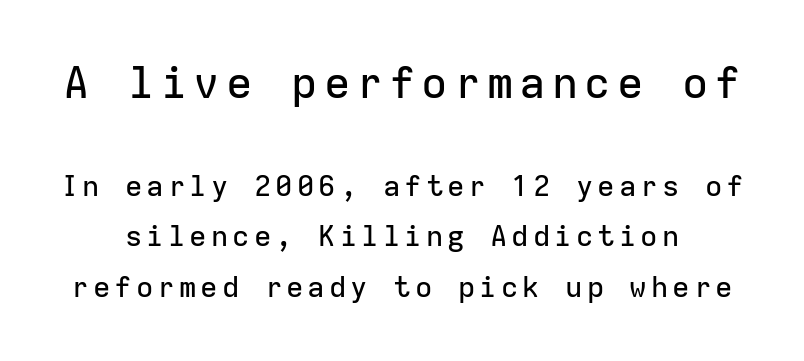
This sample has the even, mechanical cadence of fixed-width lettering. Letters rest on an invisible, unmarked baseline. Grotesque or geometric, the face here clearly has no serifs. Visually, the top section dominates because its glyphs are scaled up. A roman cut, with each character standing at attention.
